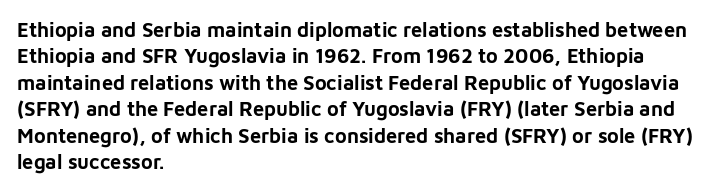
No extra tracking has been applied to these lines. The font is running at its bold setting. Students, observe: this is what conventionally led text looks like. Ascenders rise straight up at ninety degrees.
